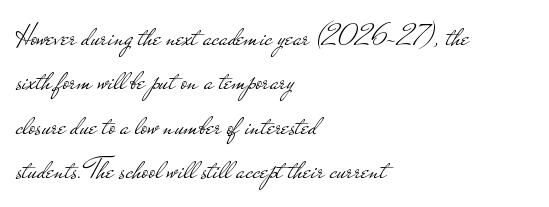
The image shows 31 px light, wide sans-serif type; set left-aligned, normal line spacing (1.43x), normal letter spacing, not underlined; low stroke contrast and a small x-height.
